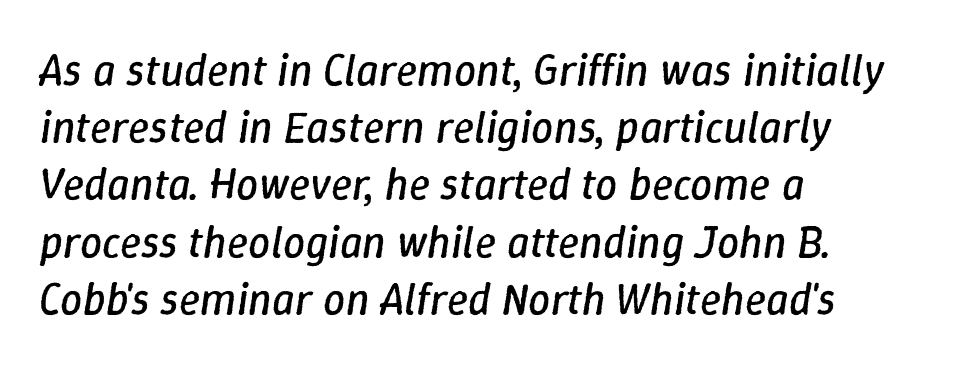
{"italic": "yes", "lean": "right", "slant_degrees": 9, "bold": "no", "weight": "regular", "width": "normal", "stroke_contrast": "low", "x_height": "medium", "monospaced": "no", "underline": "no", "align": "left", "line_spacing": "normal", "line_spacing_ratio": 1.3, "letter_spacing": "normal", "letter_spacing_em": 0.0, "glyph_px": 44}
